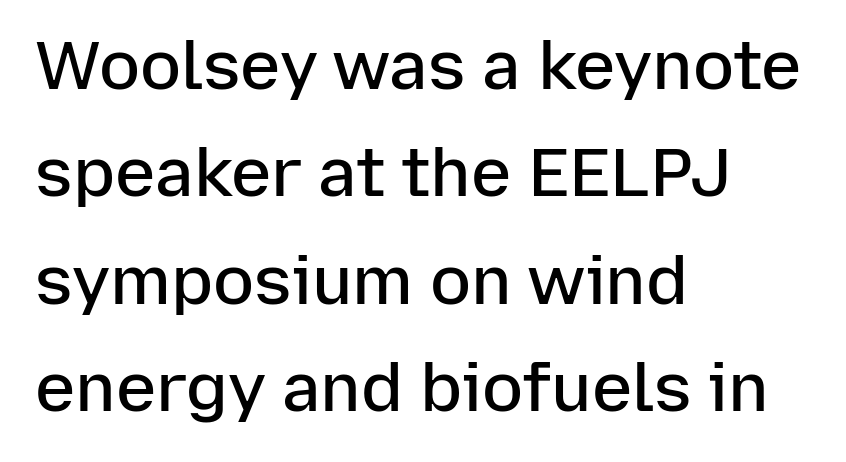
{"serif": "no", "italic": "no", "bold": "semi", "weight": "semibold", "width": "normal", "stroke_contrast": "low", "x_height": "medium", "monospaced": "no", "underline": "no", "align": "left", "line_spacing": "normal", "line_spacing_ratio": 1.58, "letter_spacing": "normal", "letter_spacing_em": 0.0, "glyph_px": 68}
